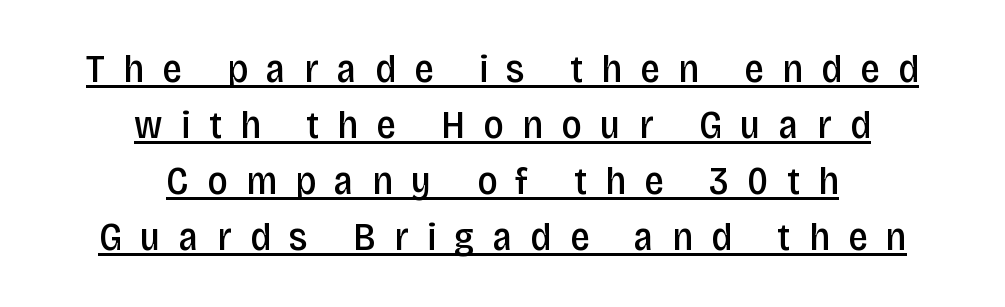
{"serif": "no", "italic": "no", "bold": "semi", "weight": "semibold", "width": "condensed", "stroke_contrast": "low", "x_height": "large", "monospaced": "no", "underline": "yes", "align": "center", "line_spacing": "normal", "line_spacing_ratio": 1.44, "letter_spacing": "wide", "letter_spacing_em": 0.47, "glyph_px": 39}
